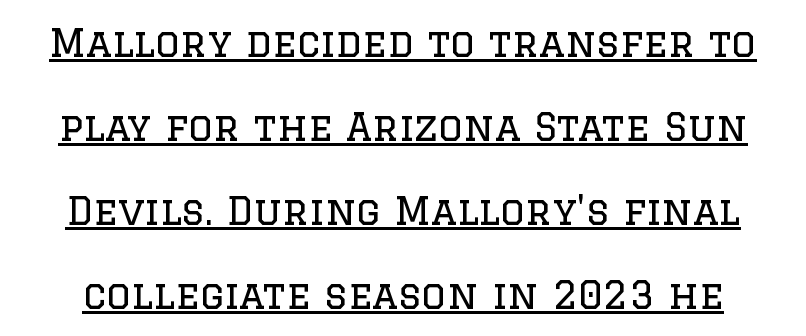
Line spacing here is loose. Is there an underline? Yes — a line sits under the letters. The face used here is rendered with its standard letterfit. The glyphs in this specimen are seriffed.
